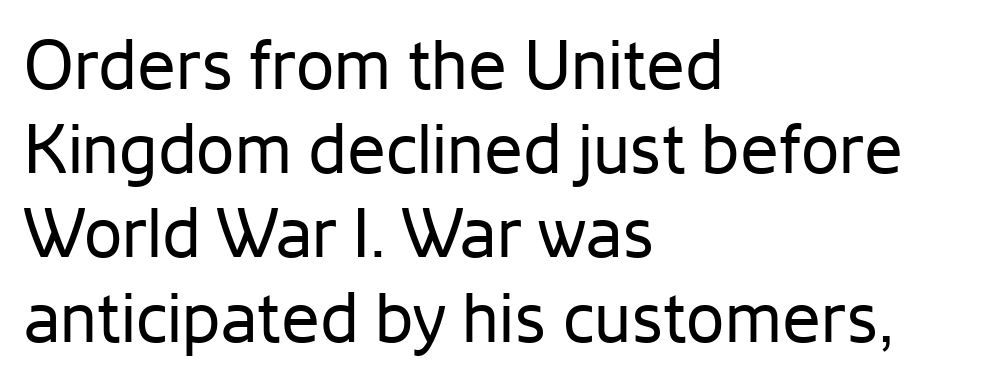
Here the designer chose a conventional face with non-uniform glyph widths. The typography opts for an upright posture over an oblique one. Reading down the block, your eye returns to a fixed left position each line. Descender tails drop into unmarked territory. This rendering leaves character spacing at its baseline value.
